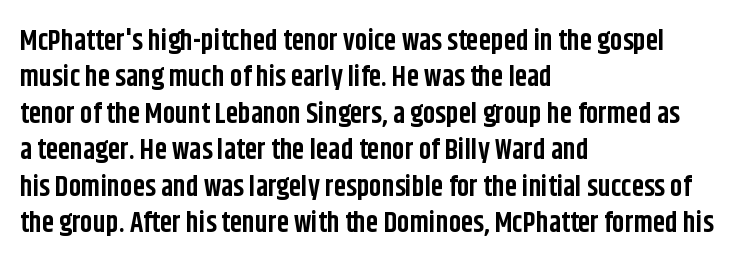
{"serif": "no", "italic": "no", "bold": "yes", "weight": "bold", "width": "condensed", "stroke_contrast": "low", "x_height": "large", "monospaced": "no", "underline": "no", "align": "left", "line_spacing": "normal", "line_spacing_ratio": 1.3, "letter_spacing": "normal", "letter_spacing_em": 0.0, "glyph_px": 28}
